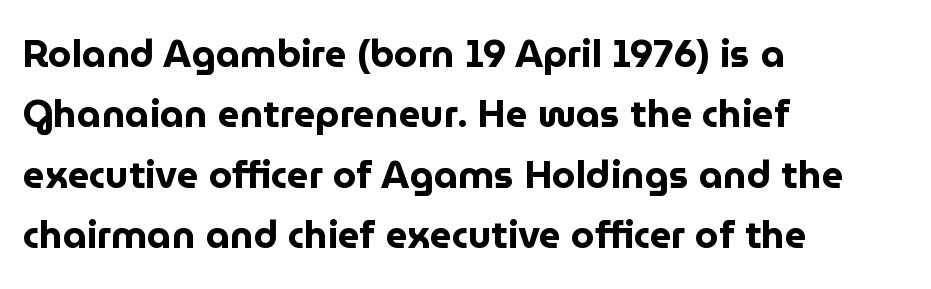
Q: Is the text bold? A: Yes.
Q: Is the text italic (slanted)? A: No, it is upright.
Q: Is the typeface a serif or a sans-serif typeface? A: Sans-serif.
Q: Is the text underlined? A: No.
Q: How is the paragraph aligned? A: Left-aligned.
Q: Is the spacing between letters normal or unusually wide? A: Normal.
Q: Is the spacing between lines tight, normal or loose? A: Normal.
Q: Width (condensed, normal, or wide)? A: Normal.
Q: Stroke contrast? A: Low.
Q: x-height? A: Medium.
Q: Monospaced? A: No.
